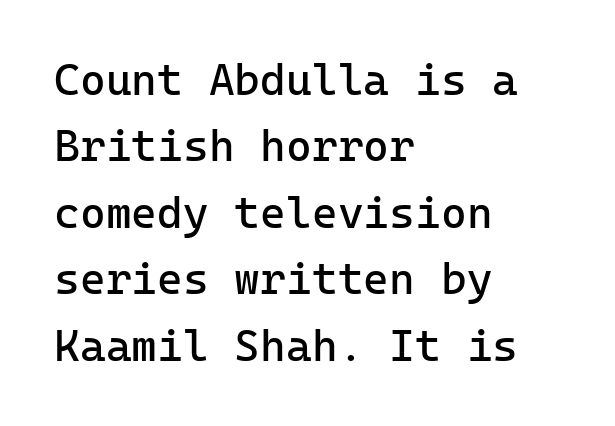
Q: Is the text bold? A: No.
Q: Is the text italic (slanted)? A: No, it is upright.
Q: Is the typeface a serif or a sans-serif typeface? A: Sans-serif.
Q: Is the text underlined? A: No.
Q: How is the paragraph aligned? A: Left-aligned.
Q: Is the spacing between letters normal or unusually wide? A: Normal.
Q: Is the spacing between lines tight, normal or loose? A: Normal.
Q: Width (condensed, normal, or wide)? A: Normal.
Q: Stroke contrast? A: Low.
Q: x-height? A: Medium.
